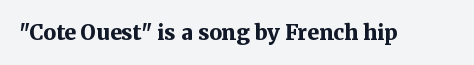
Q: Is the text bold? A: Yes.
Q: Is the text italic (slanted)? A: No, it is upright.
Q: Is the text underlined? A: No.
Q: Is the spacing between letters normal or unusually wide? A: Normal.
